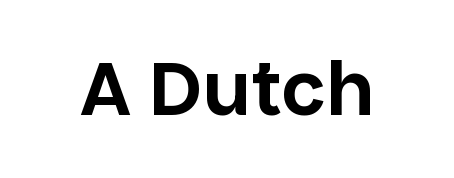
The type is set solid horizontally, with unmodified tracking. Classification — sans serif. Spacing verdict: proportional, widths tailored to each character. Bare-footed words on every line. Unlike italic type, these characters show no tilt at all.
